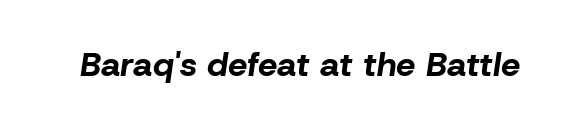
Honestly, the letter spacing is just normal — you wouldn't notice it. The passage shown is emphatically bold. Beneath every word, the page is bare. It's the slanting kind of type.
